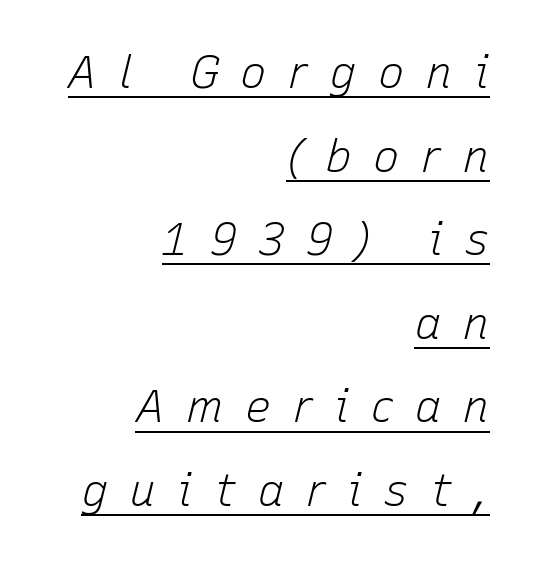
{"italic": "yes", "lean": "right", "slant_degrees": 15, "bold": "no", "weight": "light", "width": "normal", "stroke_contrast": "low", "x_height": "medium", "monospaced": "no", "underline": "yes", "align": "right", "line_spacing": "loose", "line_spacing_ratio": 1.9, "letter_spacing": "wide", "letter_spacing_em": 0.49, "glyph_px": 44}
